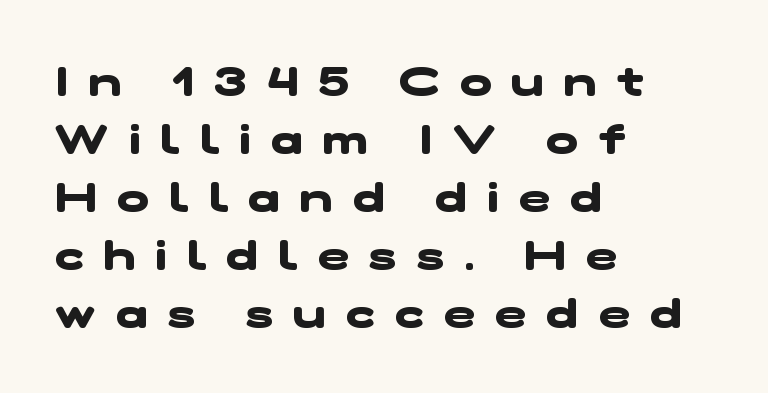
Q: Is the text bold? A: Yes.
Q: Is the typeface a serif or a sans-serif typeface? A: Sans-serif.
Q: Is the text underlined? A: No.
Q: How is the paragraph aligned? A: Left-aligned.
Q: Is the spacing between letters normal or unusually wide? A: Unusually wide.
Q: Is the spacing between lines tight, normal or loose? A: Normal.
Q: Width (condensed, normal, or wide)? A: Wide.
Q: Stroke contrast? A: Low.
Q: x-height? A: Medium.
Q: Monospaced? A: No.
